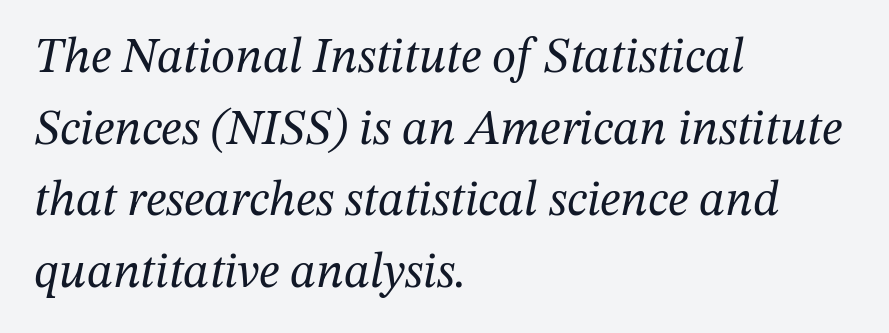
Look at the bottom of the vertical strokes: they flare into serifs here. Baseline-to-baseline distance is the conventional proportion of letter height. Stroke mass is kept to a normal reading level or below. Students, note that the glyphs here touch the page at normal intervals. Decoration check: the copy has no underline. Is this a fixed-width face? No — the glyphs have proportional, varying widths.
